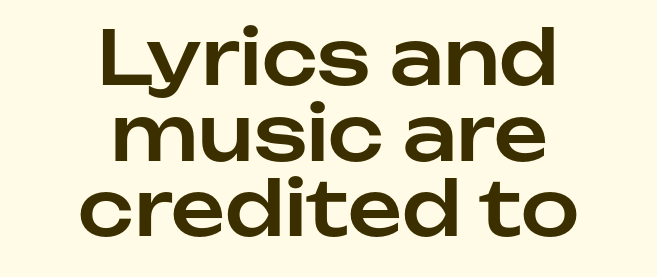
{"serif": "no", "italic": "no", "width": "normal", "stroke_contrast": "low", "x_height": "medium", "monospaced": "no", "underline": "no", "align": "center", "line_spacing": "tight", "line_spacing_ratio": 1.01, "letter_spacing": "normal", "letter_spacing_em": 0.0, "glyph_px": 75}
